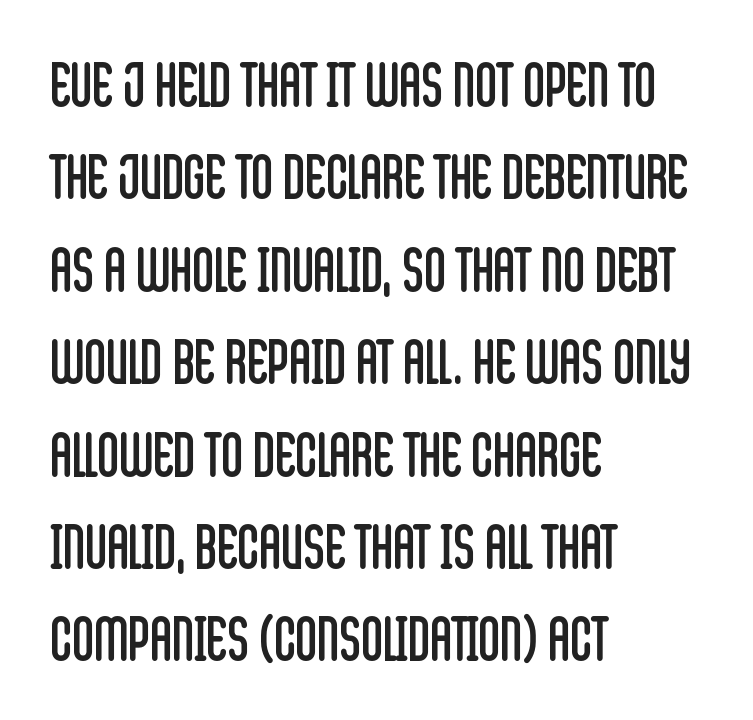
{"serif": "no", "italic": "no", "bold": "no", "weight": "regular", "width": "condensed", "stroke_contrast": "low", "x_height": "large", "monospaced": "no", "underline": "no", "align": "left", "line_spacing": "normal", "line_spacing_ratio": 1.54, "letter_spacing": "normal", "letter_spacing_em": 0.0, "glyph_px": 60}
